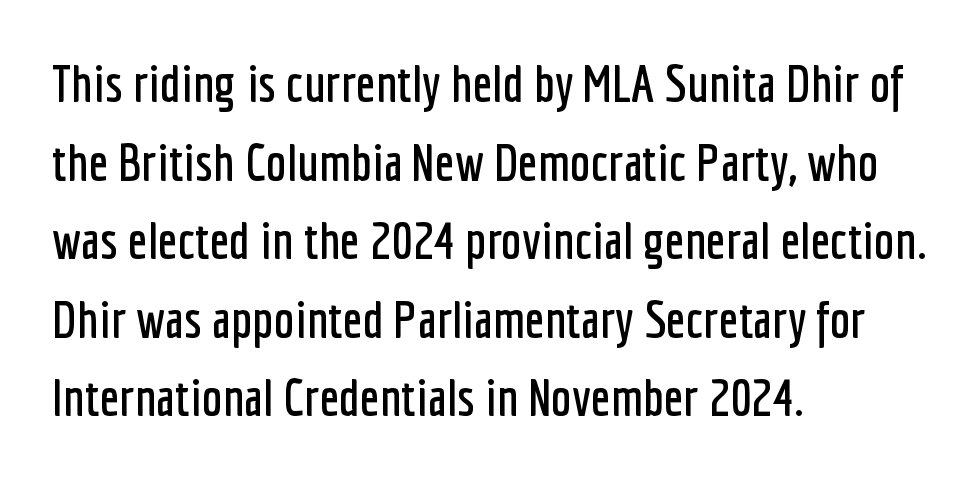
The image shows 52 px condensed sans-serif type, upright; set left-aligned, normal line spacing (1.51x), normal letter spacing, not underlined; low stroke contrast and a medium x-height.
